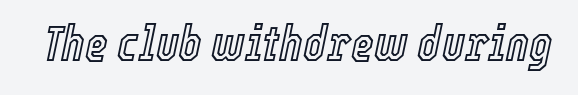
Q: Is the text italic (slanted)? A: Yes, it leans right by about 12 degrees.
Q: Is the text underlined? A: No.
Q: Is the spacing between letters normal or unusually wide? A: Normal.
Q: Width (condensed, normal, or wide)? A: Condensed.
Q: x-height? A: Medium.
Q: Monospaced? A: No.
